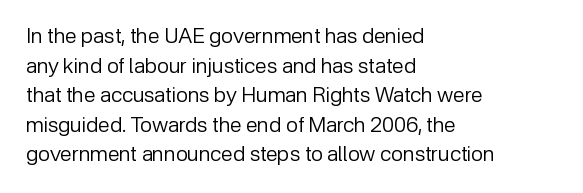
Quick note: underline off. Do the letters lean? They stand straight. The text block is weighted toward the left margin, trailing off unevenly rightward. This rendering leaves character spacing at its baseline value. Vertical spacing — default.
